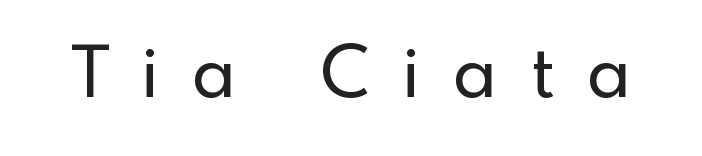
The image shows 70 px sans-serif type, upright; set unusually wide letter spacing (+0.48 em), not underlined; a small x-height.
